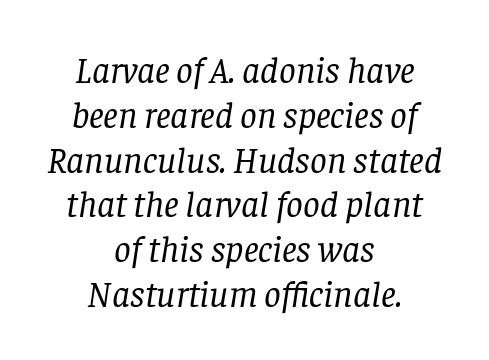
The gap between lines stays unmarked. The rendering positions every line midway between the sides. Is this a fixed-width face? No — the glyphs have proportional, varying widths. No extra ink here — the face is not bold. Spacing between characters is what you'd get straight out of the box.
